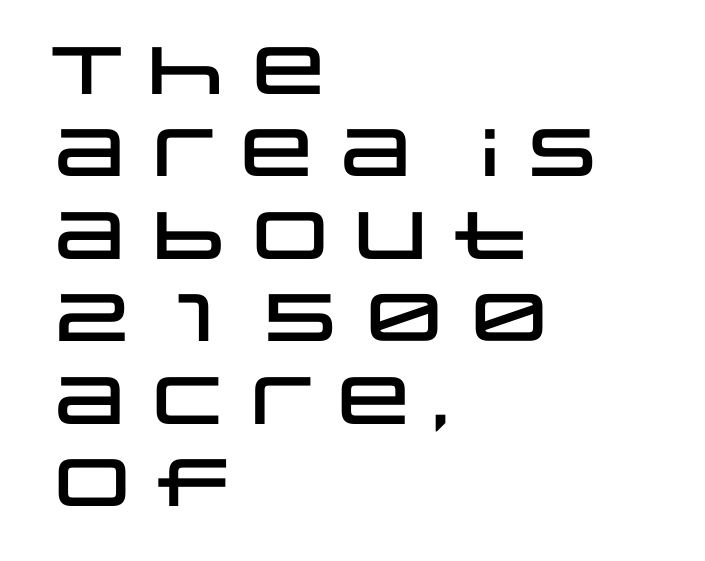
Decoration check: the copy has no underline. These lines are set flush left with a ragged right edge. Every stem runs plumb, perpendicular to the baseline. These lines are rendered in a variable-pitch font.
